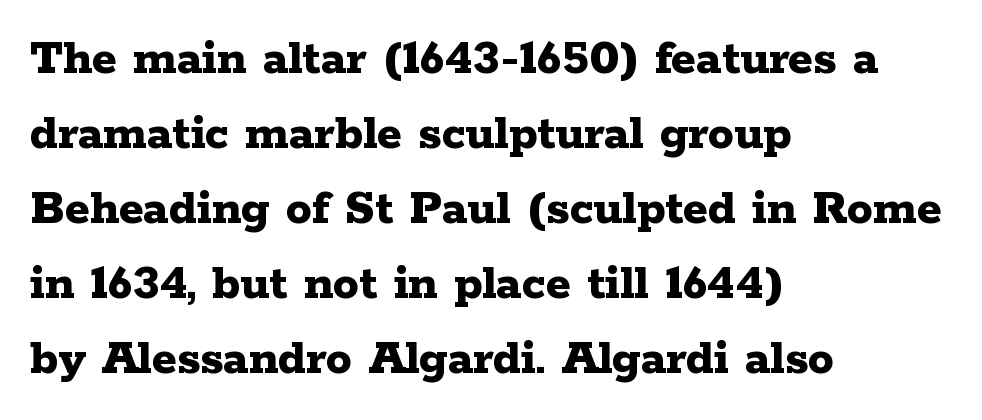
{"serif": "yes", "italic": "no", "bold": "yes", "weight": "bold", "width": "wide", "stroke_contrast": "low", "x_height": "medium", "monospaced": "no", "underline": "no", "align": "left", "line_spacing": "normal", "line_spacing_ratio": 1.44, "letter_spacing": "normal", "letter_spacing_em": 0.0, "glyph_px": 52}
